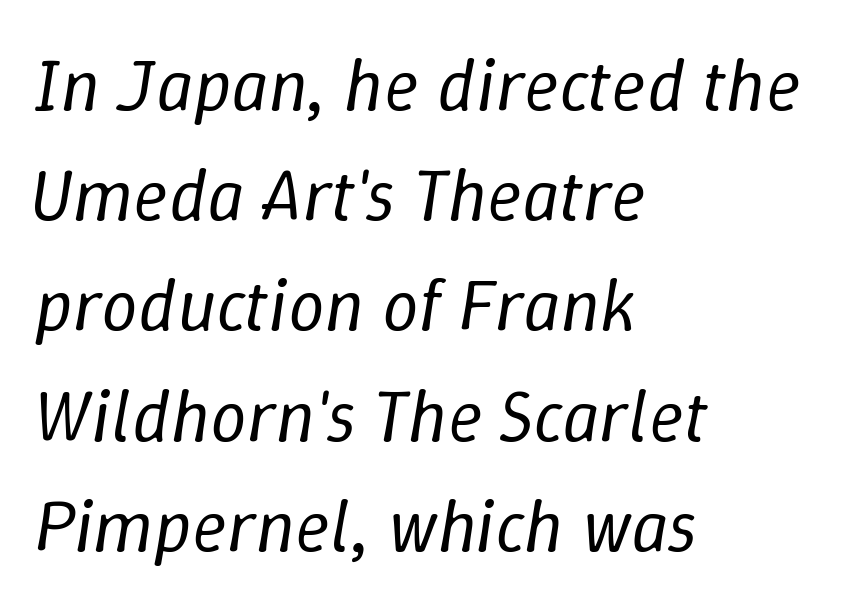
The image shows 73 px regular-weight type, italic (leaning right); set left-aligned, normal line spacing (1.51x), normal letter spacing, not underlined; low stroke contrast and a medium x-height.
